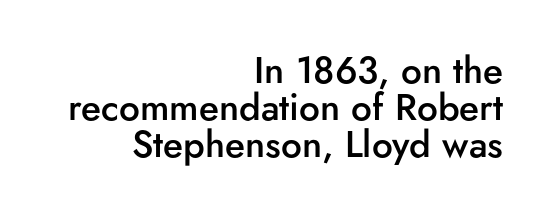
Q: Is the text bold? A: Semi-bold.
Q: Is the text italic (slanted)? A: No, it is upright.
Q: Is the typeface a serif or a sans-serif typeface? A: Sans-serif.
Q: Is the text underlined? A: No.
Q: How is the paragraph aligned? A: Right-aligned.
Q: Is the spacing between letters normal or unusually wide? A: Normal.
Q: Is the spacing between lines tight, normal or loose? A: Tight.
Q: Width (condensed, normal, or wide)? A: Normal.
Q: Stroke contrast? A: Low.
Q: x-height? A: Small.
Q: Monospaced? A: No.
